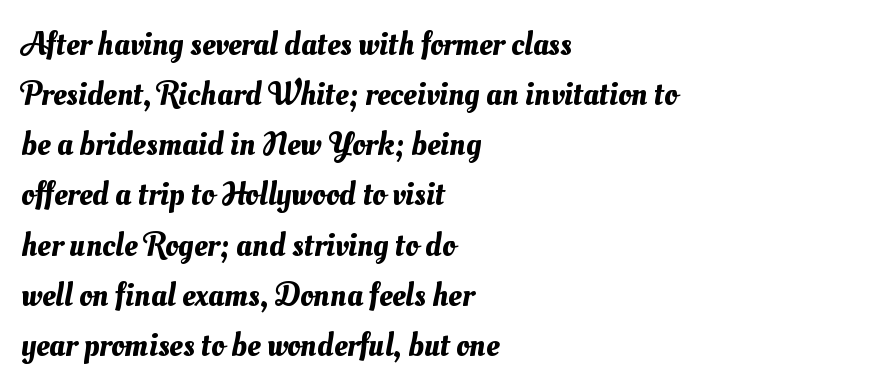
Q: Is the text underlined? A: No.
Q: How is the paragraph aligned? A: Left-aligned.
Q: Is the spacing between letters normal or unusually wide? A: Normal.
Q: Is the spacing between lines tight, normal or loose? A: Normal.
Q: Width (condensed, normal, or wide)? A: Normal.
Q: Stroke contrast? A: Medium.
Q: x-height? A: Small.
Q: Monospaced? A: No.
